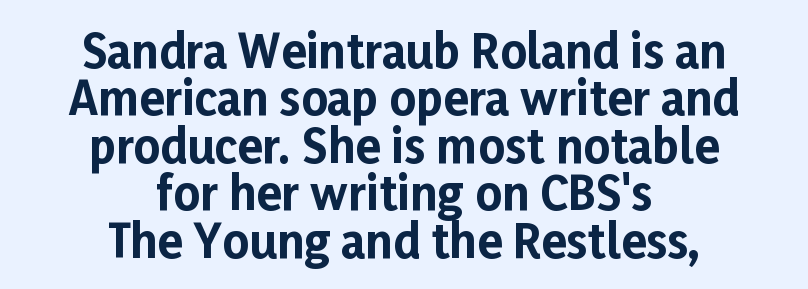
{"serif": "no", "italic": "no", "bold": "yes", "weight": "bold", "width": "normal", "stroke_contrast": "low", "x_height": "medium", "monospaced": "no", "underline": "no", "align": "center", "line_spacing": "tight", "line_spacing_ratio": 1.03, "letter_spacing": "normal", "letter_spacing_em": 0.0, "glyph_px": 46}
